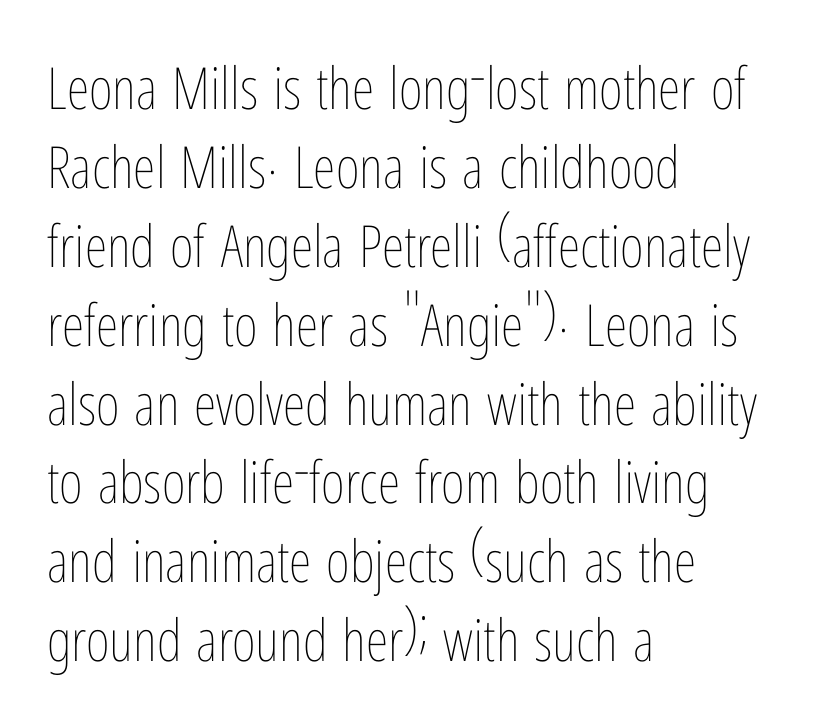
Q: Is the text bold? A: No.
Q: Is the text italic (slanted)? A: No, it is upright.
Q: Is the text underlined? A: No.
Q: How is the paragraph aligned? A: Left-aligned.
Q: Is the spacing between letters normal or unusually wide? A: Normal.
Q: Is the spacing between lines tight, normal or loose? A: Normal.
Q: Width (condensed, normal, or wide)? A: Condensed.
Q: Stroke contrast? A: Low.
Q: x-height? A: Medium.
Q: Monospaced? A: No.
